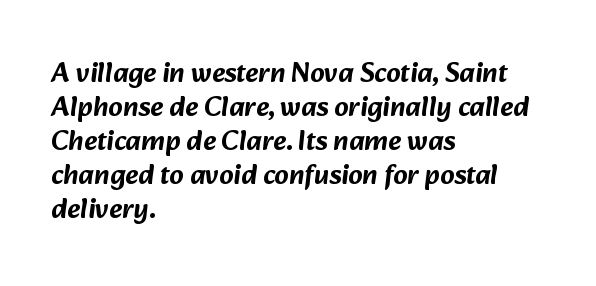
Q: Is the typeface a serif or a sans-serif typeface? A: Sans-serif.
Q: Is the text underlined? A: No.
Q: How is the paragraph aligned? A: Left-aligned.
Q: Is the spacing between letters normal or unusually wide? A: Normal.
Q: Width (condensed, normal, or wide)? A: Normal.
Q: Stroke contrast? A: Low.
Q: x-height? A: Medium.
Q: Monospaced? A: No.
